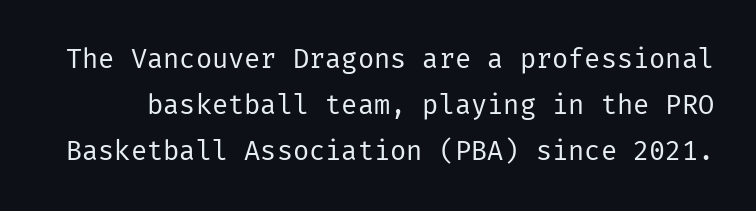
Q: Is the text bold? A: No.
Q: Is the text italic (slanted)? A: No, it is upright.
Q: Is the text underlined? A: No.
Q: Is the spacing between letters normal or unusually wide? A: Normal.
